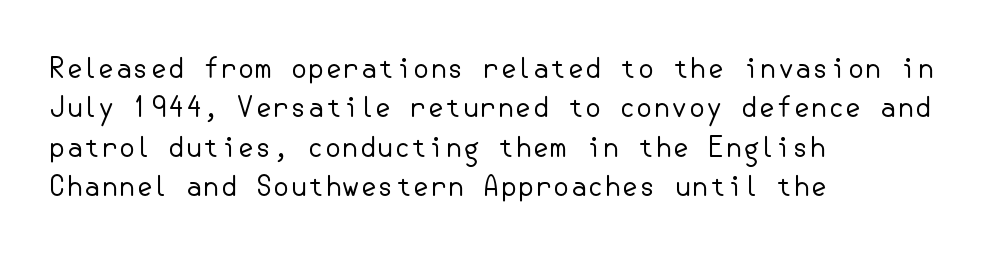
Short and long lines alike share a common starting point at left. This rendering employs a face without finishing strokes, i.e., a sans-serif. On a weight scale, this lands at 450 or below. This is roman type, the default non-slanted kind.
